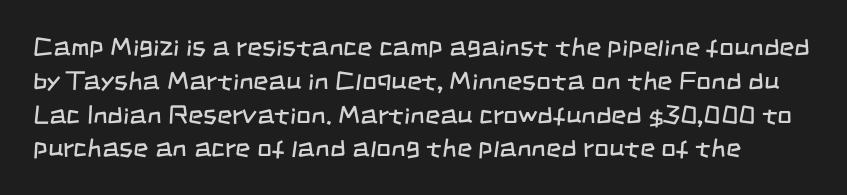
Q: Is the text bold? A: No.
Q: Is the text underlined? A: No.
Q: Is the spacing between letters normal or unusually wide? A: Normal.
Q: Is the spacing between lines tight, normal or loose? A: Normal.
